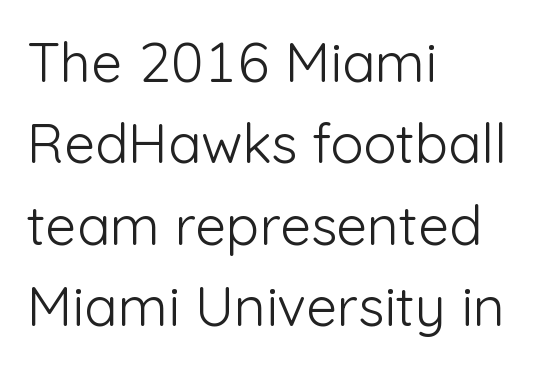
Unlike a traditional serif, this face leaves its strokes unadorned. Line beginnings align vertically; line endings do not. Here the designer chose a conventional face with non-uniform glyph widths. The foot of each line stays bare and open. Vertical stems look standard width or narrower in stroke. Observe the ordinary spacing: letters are neighbours, not strangers.
